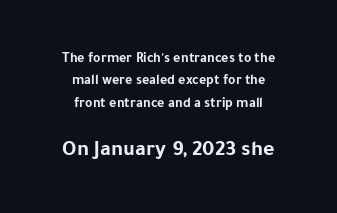
The image shows 22 px bold type, upright; set centered, normal line spacing (1.59x), normal letter spacing, not underlined; the second (bottom) block is 1.57x larger.
